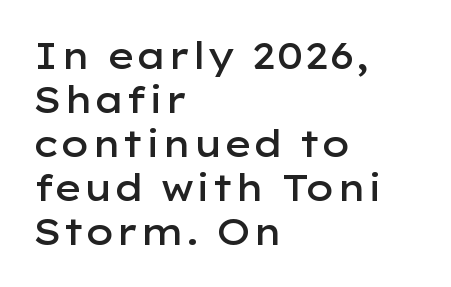
The image shows 36 px semibold, wide sans-serif type, upright; set left-aligned, line spacing 1.22x, normal letter spacing, not underlined; low stroke contrast and a medium x-height.
